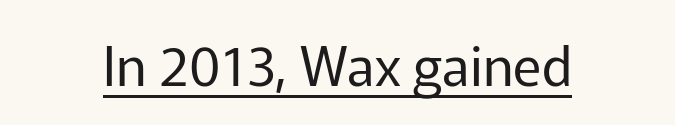
The letters carry no serifs — their stems end cleanly without finishing strokes. Emphasis is given by a line drawn under the lettering. Compared with a flush-left layout, this one balances lines on the center instead. A light-to-regular cut is what we see here.
